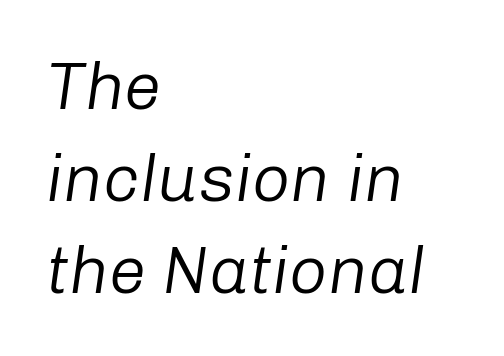
The image shows 67 px regular-weight type, italic (leaning right); set left-aligned, normal line spacing (1.37x), normal letter spacing, not underlined; low stroke contrast and a medium x-height.
